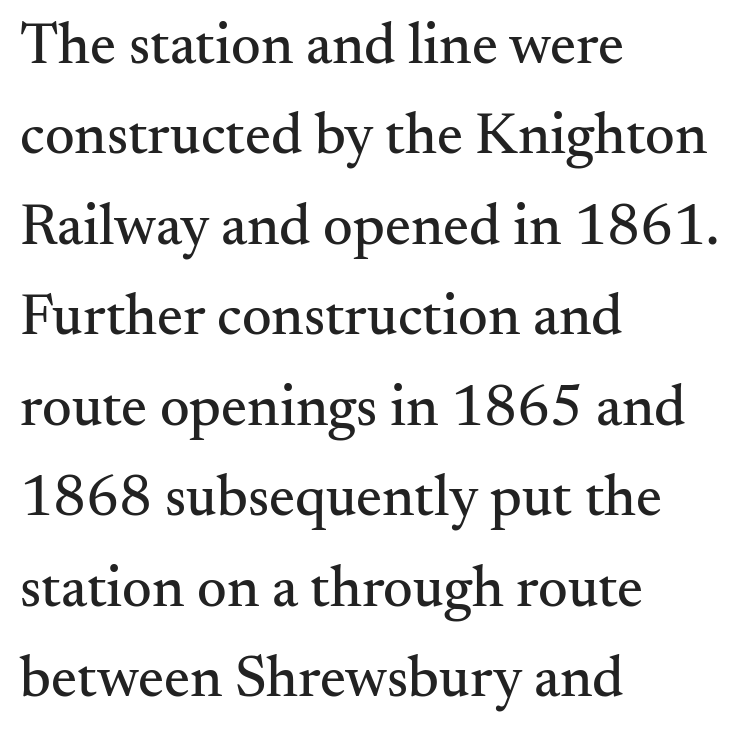
Q: Is the text italic (slanted)? A: No, it is upright.
Q: Is the typeface a serif or a sans-serif typeface? A: Serif.
Q: Is the text underlined? A: No.
Q: How is the paragraph aligned? A: Left-aligned.
Q: Is the spacing between letters normal or unusually wide? A: Normal.
Q: Is the spacing between lines tight, normal or loose? A: Normal.
Q: Width (condensed, normal, or wide)? A: Normal.
Q: Stroke contrast? A: Medium.
Q: x-height? A: Small.
Q: Monospaced? A: No.
